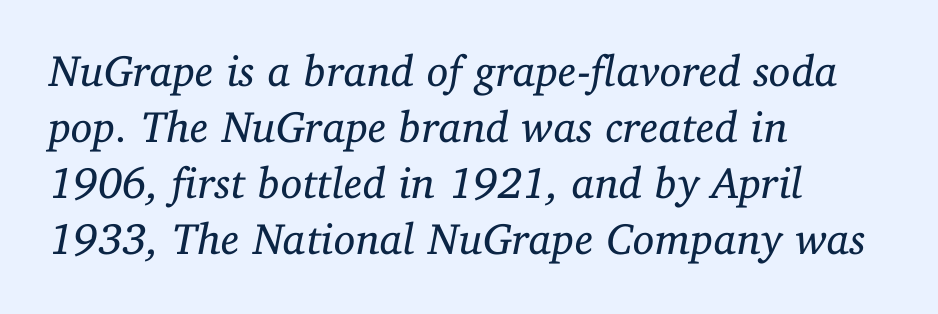
The image shows 44 px regular-weight serif type, italic (leaning right); set left-aligned, normal line spacing (1.27x), normal letter spacing, not underlined; low stroke contrast and a medium x-height.
